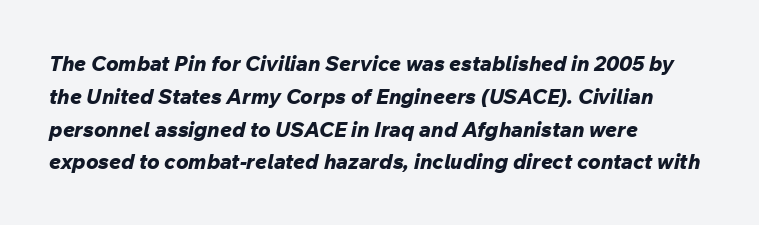
{"italic": "yes", "lean": "right", "slant_degrees": 12, "bold": "yes", "underline": "no", "align": "left", "line_spacing": "normal", "line_spacing_ratio": 1.56, "letter_spacing": "normal", "letter_spacing_em": 0.0, "glyph_px": 21}
